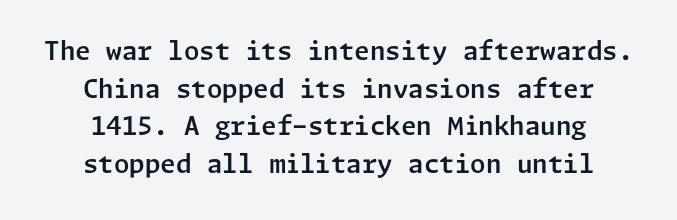
Q: Is the text italic (slanted)? A: No, it is upright.
Q: Is the text underlined? A: No.
Q: Is the spacing between letters normal or unusually wide? A: Normal.
Q: Is the spacing between lines tight, normal or loose? A: Normal.
